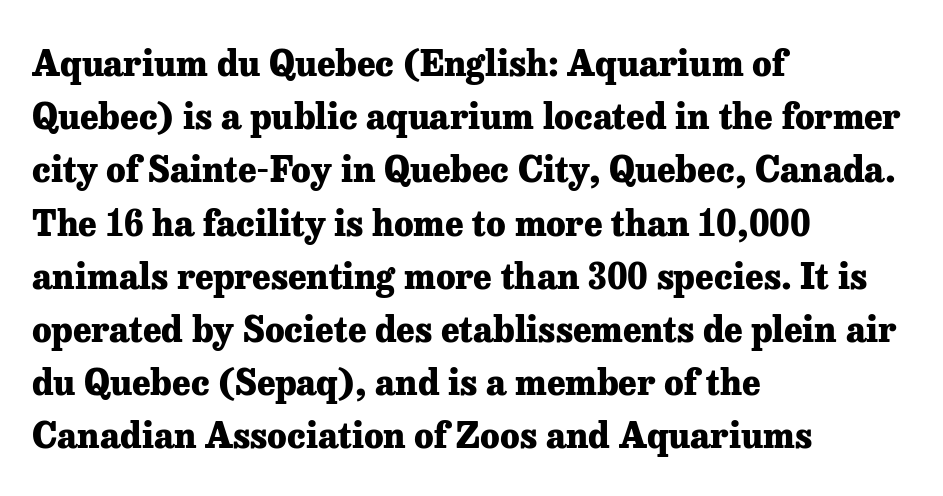
{"serif": "yes", "italic": "no", "bold": "yes", "weight": "heavy", "width": "normal", "stroke_contrast": "low", "x_height": "medium", "monospaced": "no", "underline": "no", "align": "left", "line_spacing": "normal", "line_spacing_ratio": 1.52, "letter_spacing": "normal", "letter_spacing_em": 0.0, "glyph_px": 35}
